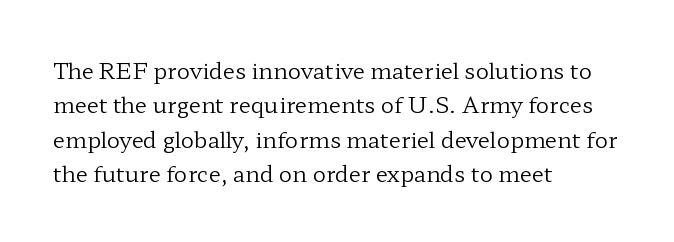
The image shows 22 px text type, upright; set left-aligned, normal line spacing (1.56x), normal letter spacing, not underlined.
